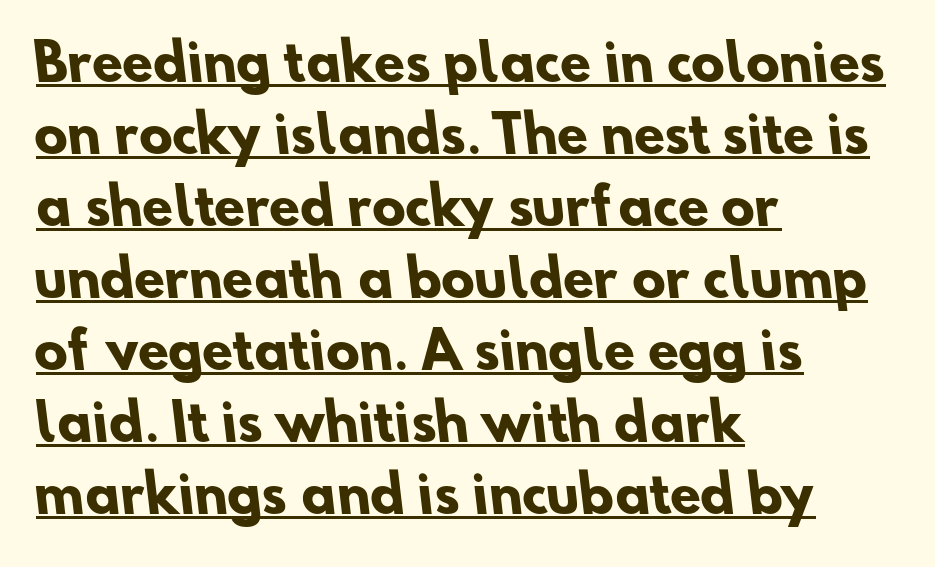
Q: Is the text bold? A: Yes.
Q: Is the typeface a serif or a sans-serif typeface? A: Sans-serif.
Q: Is the text underlined? A: Yes.
Q: How is the paragraph aligned? A: Left-aligned.
Q: Is the spacing between letters normal or unusually wide? A: Normal.
Q: Is the spacing between lines tight, normal or loose? A: Normal.
Q: Width (condensed, normal, or wide)? A: Normal.
Q: Stroke contrast? A: Low.
Q: x-height? A: Small.
Q: Monospaced? A: No.
